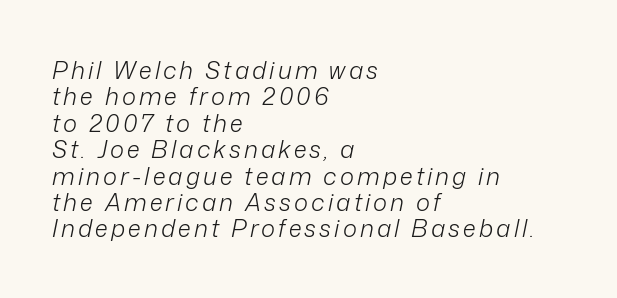
Each line starts at the same left margin while the right side varies. A quiet, ordinary-to-light weight characterises the typeface. These lines huddle together more closely than default settings would place them. This rendering features lettering with no underline. The glyphs look as if they've been sheared to an angle.
